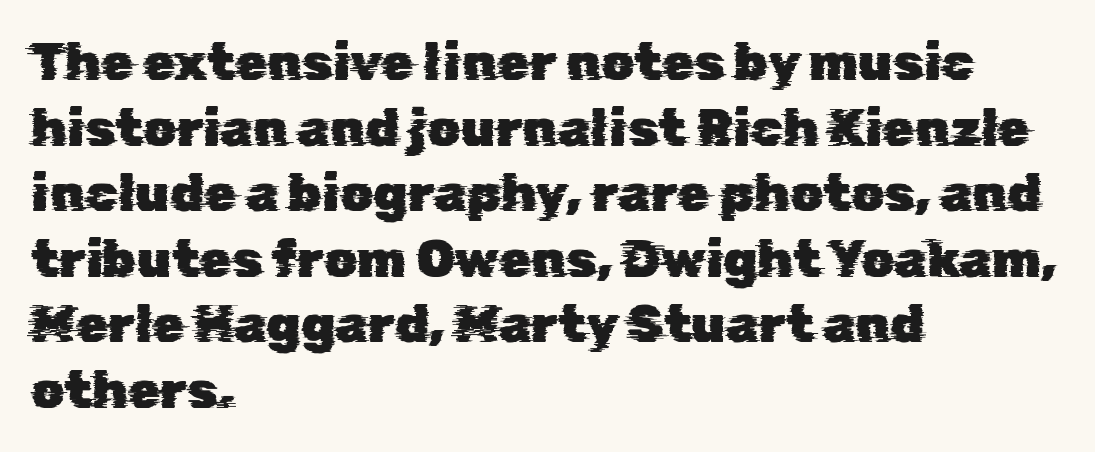
The image shows 52 px sans-serif type; set left-aligned, normal line spacing (1.26x), normal letter spacing, not underlined; low stroke contrast and a medium x-height.
